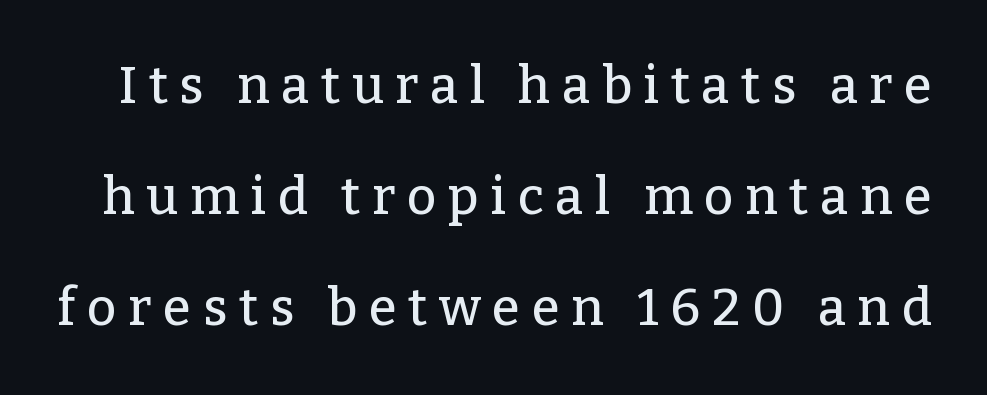
The characters display serif detailing at their extremities. Only glyphs here, with clear space below each row. Here the designer chose a conventional face with non-uniform glyph widths. If you measured baseline to baseline, you'd find a long distance. You can tell it's not italic because the verticals are truly vertical.
